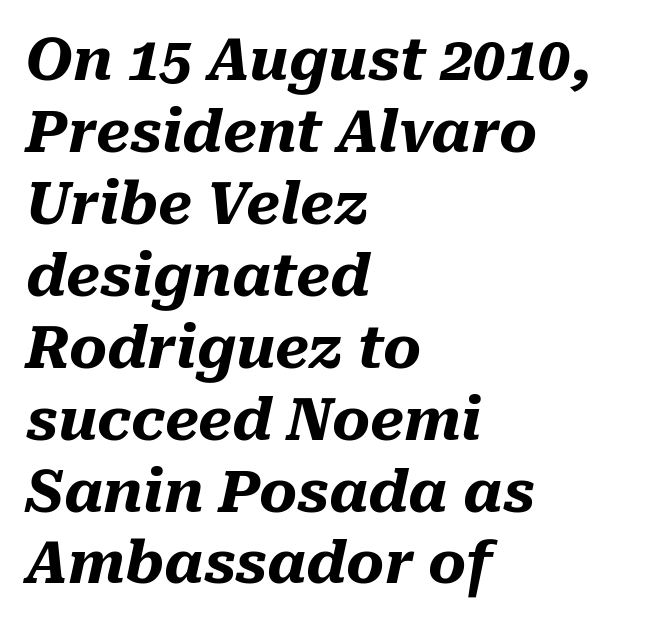
Short and long lines alike share a common starting point at left. The axis of the letterforms is tilted away from vertical. Notice how thick the strokes are: this is what a full bold looks like. The passage shown has conventional tracking throughout. Here the designer chose a conventional face with non-uniform glyph widths. Descenders hang freely into open space.
